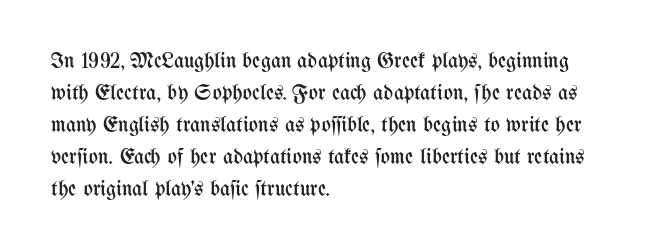
This sample uses an upright cut, with every glyph sitting square on the baseline. Check the space under the baseline: it is left empty. These lines are set flush left with a ragged right edge. Weight: not bold — regular or lighter.
